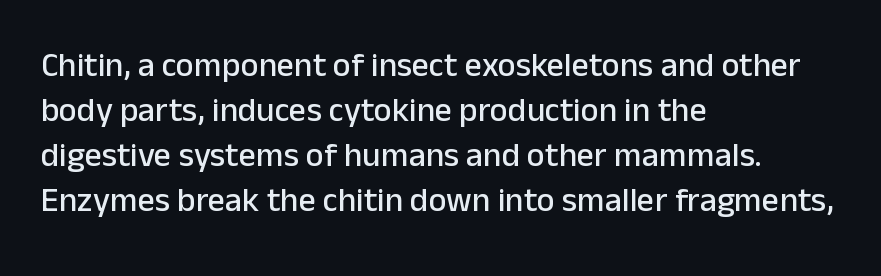
{"serif": "no", "italic": "no", "width": "normal", "stroke_contrast": "low", "x_height": "medium", "monospaced": "no", "underline": "no", "align": "left", "line_spacing": "normal", "line_spacing_ratio": 1.32, "letter_spacing": "normal", "letter_spacing_em": 0.0, "glyph_px": 34}
